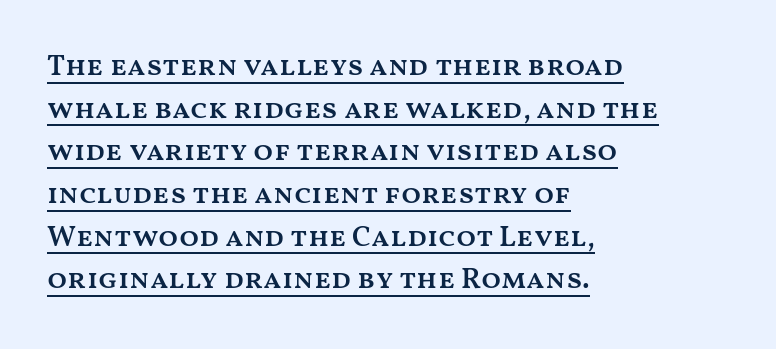
{"italic": "no", "bold": "semi", "weight": "semibold", "width": "wide", "stroke_contrast": "medium", "x_height": "medium", "monospaced": "no", "underline": "yes", "align": "left", "line_spacing": "normal", "line_spacing_ratio": 1.47, "letter_spacing": "normal", "letter_spacing_em": 0.0, "glyph_px": 29}
